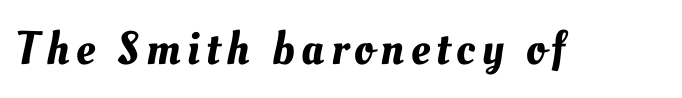
Q: Is the text underlined? A: No.
Q: Width (condensed, normal, or wide)? A: Normal.
Q: Stroke contrast? A: Medium.
Q: x-height? A: Small.
Q: Monospaced? A: No.
